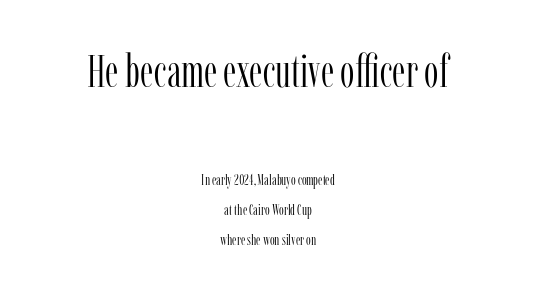
{"serif": "yes", "italic": "no", "bold": "no", "weight": "light", "width": "condensed", "stroke_contrast": "low", "x_height": "medium", "monospaced": "no", "underline": "no", "align": "center", "line_spacing": "loose", "line_spacing_ratio": 1.97, "letter_spacing": "normal", "letter_spacing_em": 0.0, "larger_block": "first", "size_ratio": 3.07, "glyph_px": 46}
